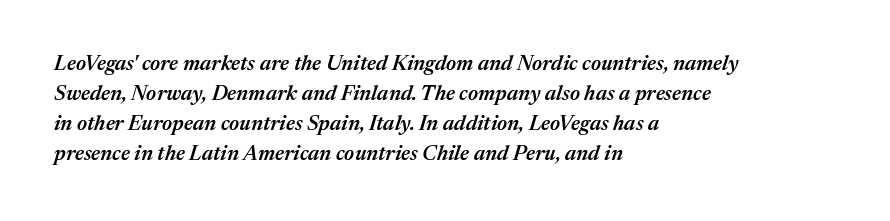
The image shows 21 px text type, italic (leaning right); set left-aligned, normal line spacing (1.43x), normal letter spacing, not underlined.
